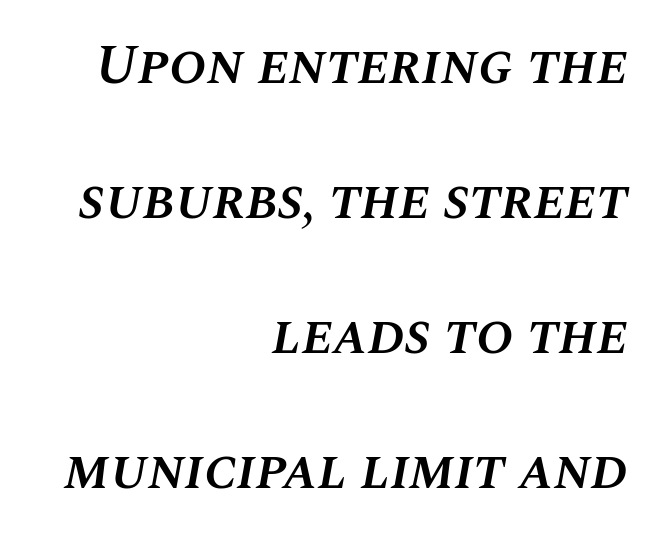
As a designer I'd log this as weight 600, semibold. A typesetter would call this proportional, since set widths differ per character. Line spacing here is loose. Underline: absent. Is the letter spacing exaggerated? No — it looks like the ordinary default.
